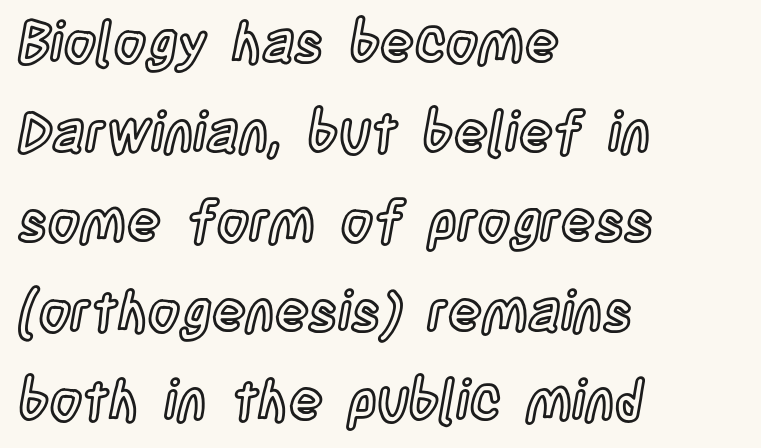
{"width": "condensed", "x_height": "large", "monospaced": "no", "underline": "no", "align": "left", "line_spacing": "normal", "line_spacing_ratio": 1.6, "letter_spacing": "normal", "letter_spacing_em": 0.0, "glyph_px": 56}
